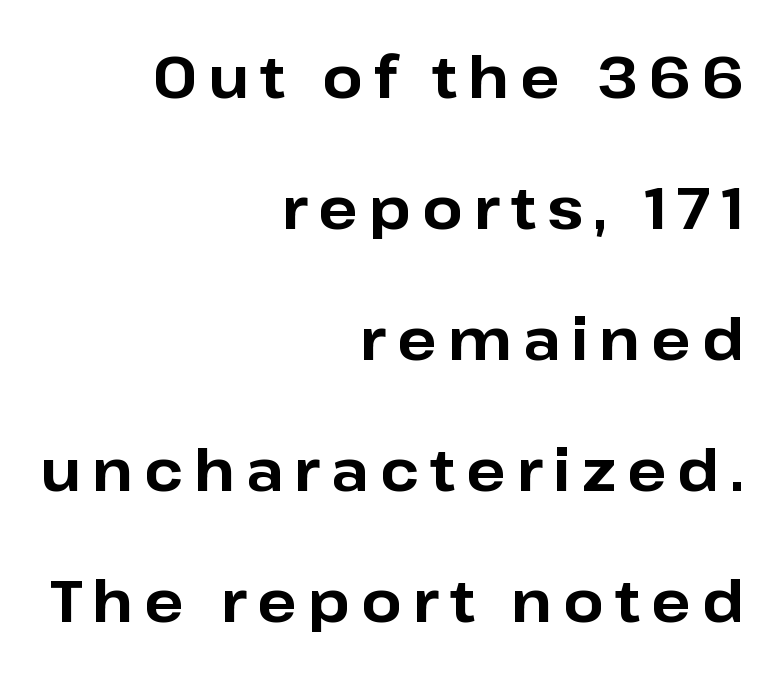
The image shows 58 px bold sans-serif type, upright; set right-aligned, loose line spacing (2.26x), not underlined; low stroke contrast and a medium x-height.
